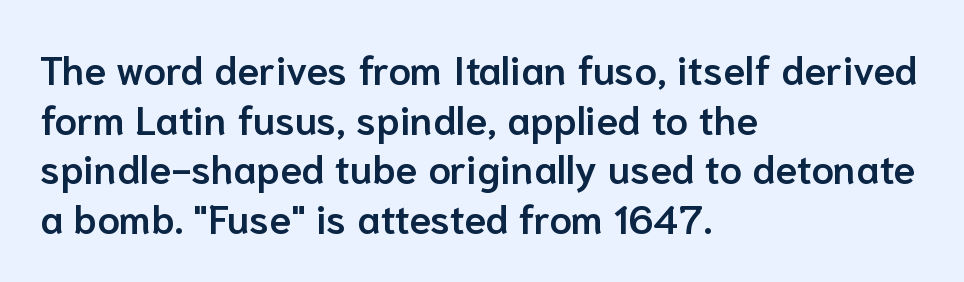
The specimen omits any rule beneath the text block's lines. The specimen reads as upright at a glance. Between one letter and the next there's only the usual sliver of space. Layout note: lines flush left.
